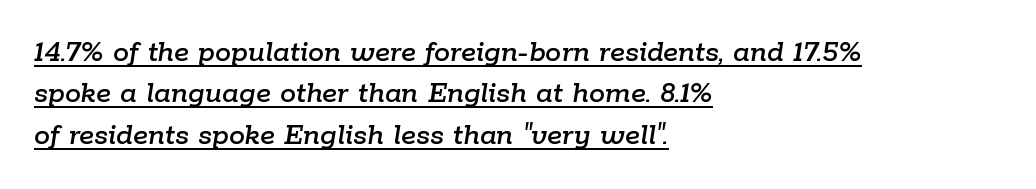
{"italic": "yes", "lean": "right", "slant_degrees": 9, "width": "normal", "stroke_contrast": "low", "x_height": "medium", "monospaced": "no", "underline": "yes", "align": "left", "line_spacing": "normal", "line_spacing_ratio": 1.29, "letter_spacing": "normal", "letter_spacing_em": 0.0, "glyph_px": 32}
